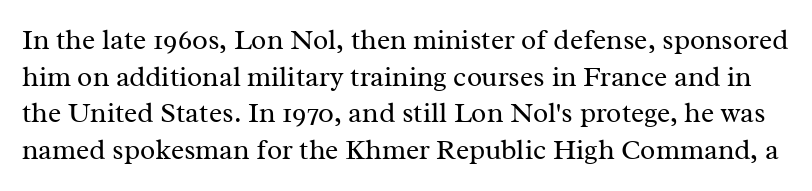
Q: Is the text bold? A: No.
Q: Is the text italic (slanted)? A: No, it is upright.
Q: Is the typeface a serif or a sans-serif typeface? A: Serif.
Q: Is the text underlined? A: No.
Q: Is the spacing between letters normal or unusually wide? A: Normal.
Q: Is the spacing between lines tight, normal or loose? A: Normal.
Q: Width (condensed, normal, or wide)? A: Normal.
Q: Stroke contrast? A: Medium.
Q: x-height? A: Medium.
Q: Monospaced? A: No.
